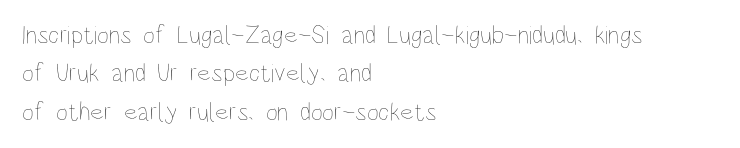
{"italic": "no", "bold": "no", "underline": "no", "align": "left", "line_spacing": "normal", "line_spacing_ratio": 1.48, "letter_spacing": "normal", "letter_spacing_em": 0.0, "glyph_px": 26}
